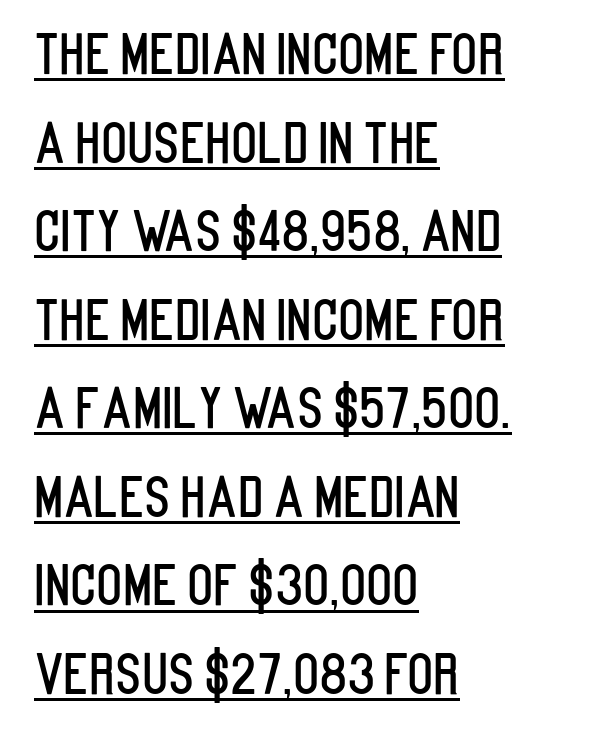
Q: Is the text italic (slanted)? A: No, it is upright.
Q: Is the typeface a serif or a sans-serif typeface? A: Sans-serif.
Q: Is the text underlined? A: Yes.
Q: How is the paragraph aligned? A: Left-aligned.
Q: Is the spacing between letters normal or unusually wide? A: Normal.
Q: Is the spacing between lines tight, normal or loose? A: Normal.
Q: Width (condensed, normal, or wide)? A: Condensed.
Q: Stroke contrast? A: Low.
Q: x-height? A: Large.
Q: Monospaced? A: No.
